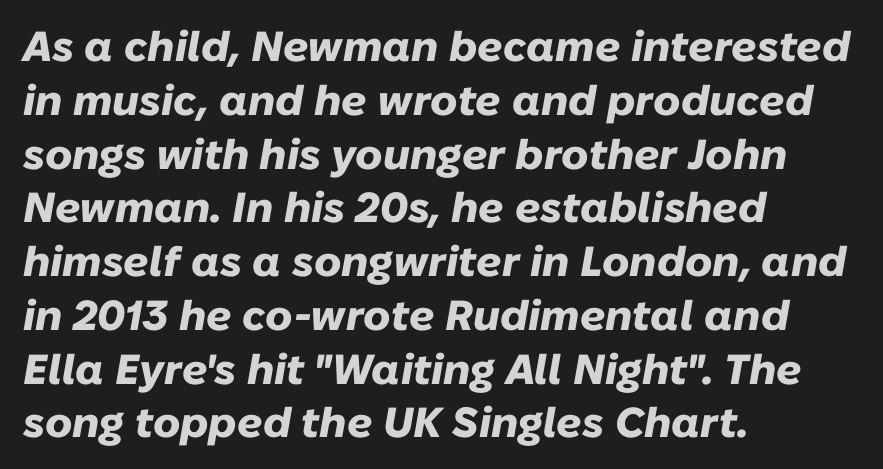
The image shows 42 px heavy type, italic (leaning right); set left-aligned, normal line spacing (1.28x), normal letter spacing, not underlined; low stroke contrast and a medium x-height.
